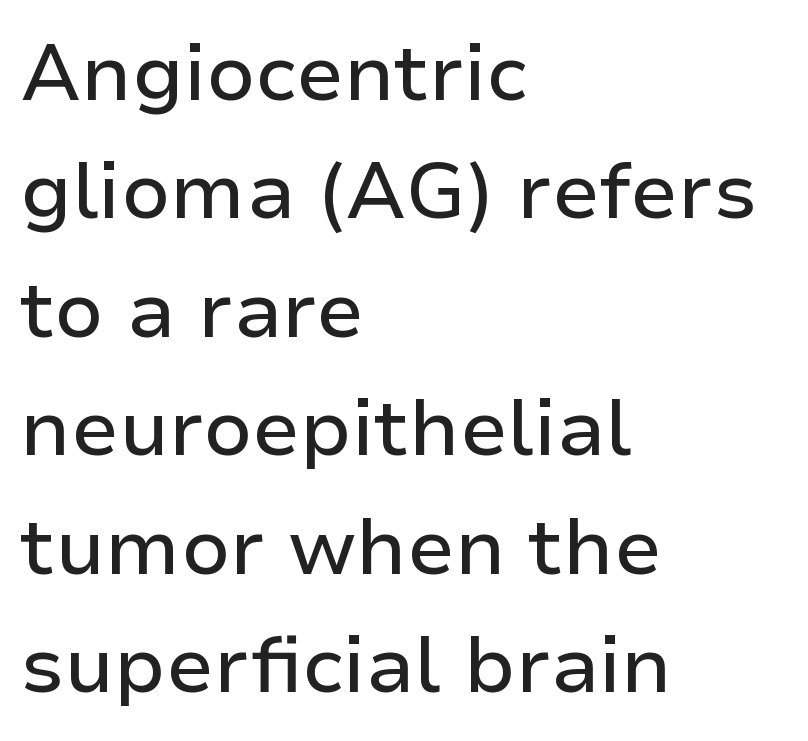
{"serif": "no", "italic": "no", "width": "normal", "stroke_contrast": "low", "x_height": "medium", "monospaced": "no", "underline": "no", "align": "left", "line_spacing": "normal", "line_spacing_ratio": 1.5, "letter_spacing": "normal", "letter_spacing_em": 0.0, "glyph_px": 79}
